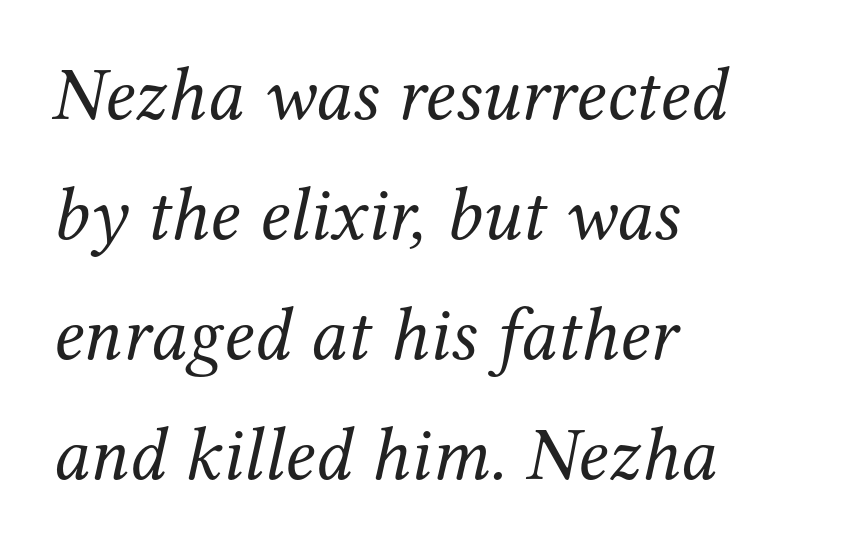
{"serif": "yes", "italic": "yes", "lean": "right", "slant_degrees": 12, "bold": "no", "weight": "regular", "width": "normal", "stroke_contrast": "medium", "x_height": "medium", "monospaced": "no", "underline": "no", "align": "left", "line_spacing": "normal", "line_spacing_ratio": 1.58, "letter_spacing": "normal", "letter_spacing_em": 0.0, "glyph_px": 76}
